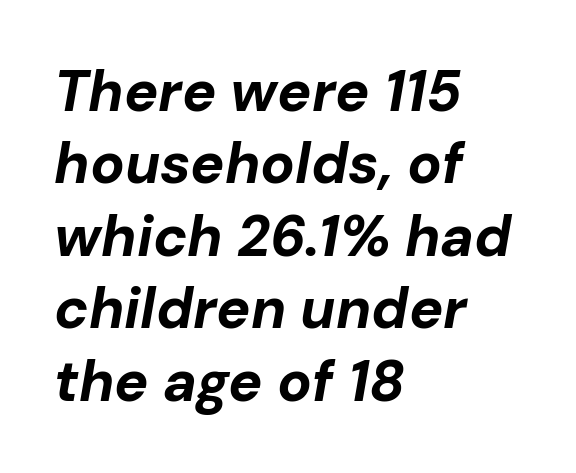
The image shows 57 px bold type, italic (leaning right); set left-aligned, normal line spacing (1.27x), normal letter spacing, not underlined; low stroke contrast and a medium x-height.
